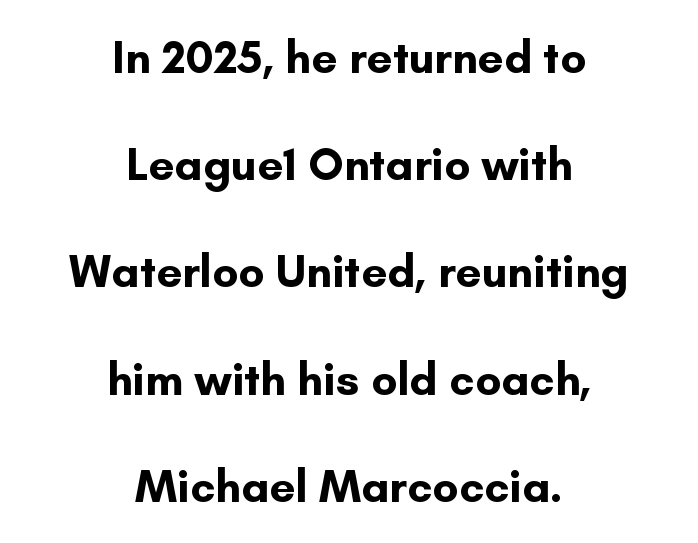
The font's upright variant was chosen for this text. Line spacing here is loose. The passage is arranged like a title page — every line centered. Words appear dense and cohesive because spacing is normal. Nothing sits at the stroke ends, so this counts as sans-serif. Descender tails drop into unmarked territory.
